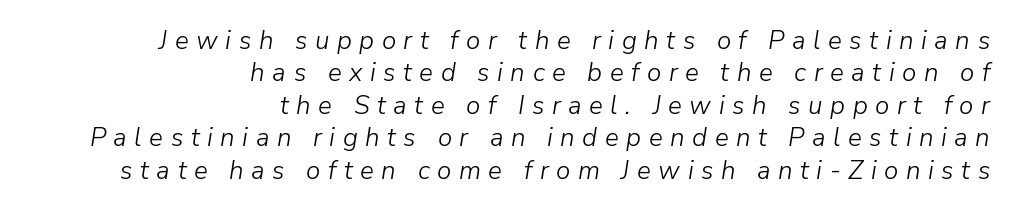
This sample is right-justified, so line beginnings fall wherever the words allow. Here the glyphs are tracked loosely, breaking word shapes into spaced letters. If you drew a line through each stem, it would be angled. This sample keeps an unexceptional amount of space between lines. The gap between lines stays unmarked.
